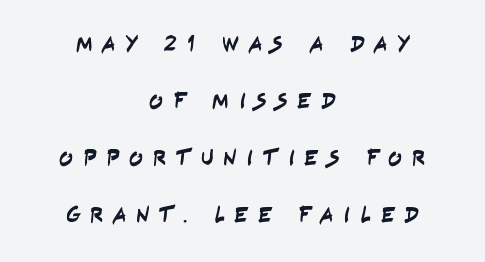
Clear beneath every line of the passage. A great deal of white space separates one row of letters from the next. Centered paragraph, ragged on both sides. Spacing between characters has been opened up far beyond the box default.
